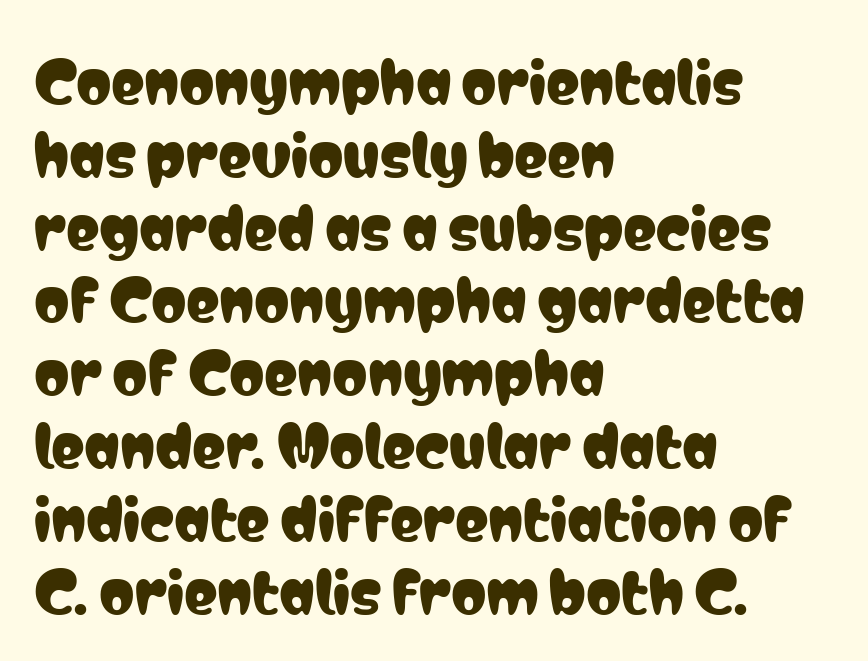
{"serif": "no", "italic": "no", "width": "condensed", "stroke_contrast": "low", "x_height": "medium", "monospaced": "no", "underline": "no", "align": "left", "line_spacing": "normal", "line_spacing_ratio": 1.3, "letter_spacing": "normal", "letter_spacing_em": 0.0, "glyph_px": 56}
